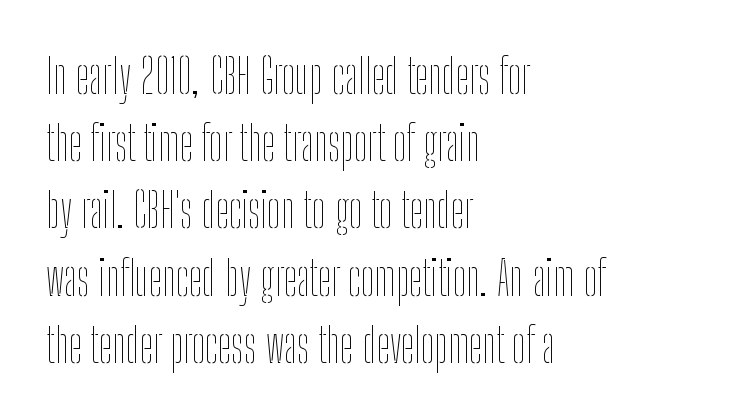
Q: Is the text bold? A: No.
Q: Is the text italic (slanted)? A: No, it is upright.
Q: Is the text underlined? A: No.
Q: How is the paragraph aligned? A: Left-aligned.
Q: Is the spacing between letters normal or unusually wide? A: Normal.
Q: Is the spacing between lines tight, normal or loose? A: Normal.
Q: Width (condensed, normal, or wide)? A: Condensed.
Q: Stroke contrast? A: Low.
Q: x-height? A: Medium.
Q: Monospaced? A: No.
